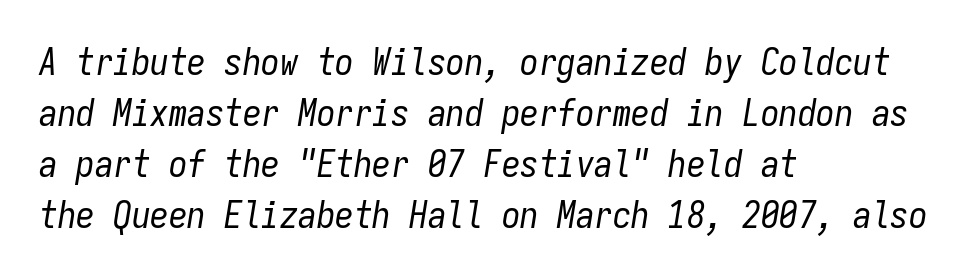
Q: Is the text bold? A: No.
Q: Is the text italic (slanted)? A: Yes, it leans right by about 9 degrees.
Q: Is the text underlined? A: No.
Q: How is the paragraph aligned? A: Left-aligned.
Q: Is the spacing between letters normal or unusually wide? A: Normal.
Q: Is the spacing between lines tight, normal or loose? A: Normal.
Q: Width (condensed, normal, or wide)? A: Condensed.
Q: Stroke contrast? A: Low.
Q: x-height? A: Medium.
Q: Monospaced? A: Yes.
